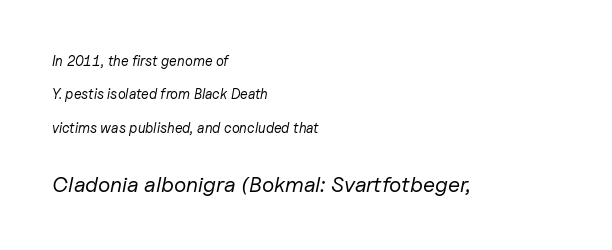
Summary of vertical rhythm: relaxed, with wide interline spacing. Typesetter's note — lower block bumped up in size, upper block left smaller. The strip under each line holds only bare page. There is no visible air inserted between adjacent glyphs. Compared with a typical body face, this is equally light or lighter still.
